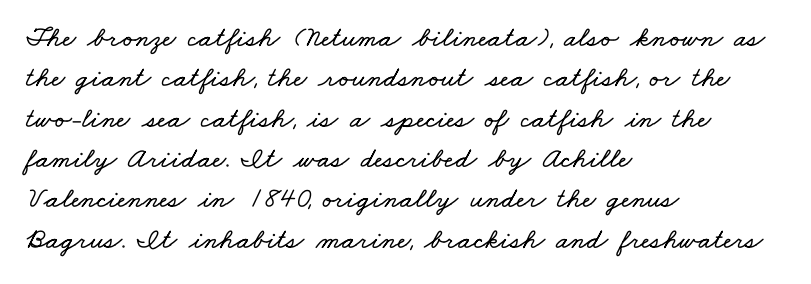
The image shows 29 px wide type; set left-aligned, normal line spacing (1.39x), normal letter spacing, not underlined; low stroke contrast and a small x-height.
